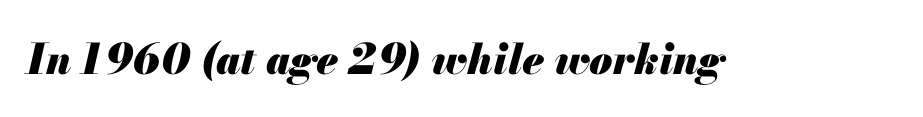
{"italic": "yes", "lean": "right", "slant_degrees": 13, "bold": "yes", "weight": "heavy", "width": "normal", "stroke_contrast": "medium", "x_height": "small", "monospaced": "no", "underline": "no", "letter_spacing": "normal", "letter_spacing_em": 0.0, "glyph_px": 42}
